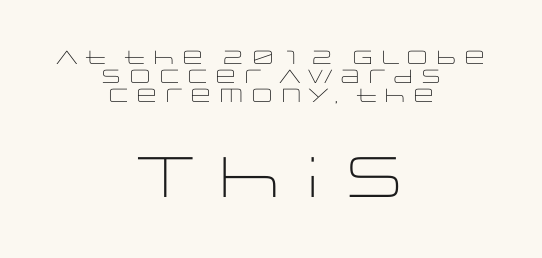
Q: Is the text bold? A: No.
Q: Is the text italic (slanted)? A: No, it is upright.
Q: Is the typeface a serif or a sans-serif typeface? A: Sans-serif.
Q: Is the text underlined? A: No.
Q: How is the paragraph aligned? A: Centered.
Q: Is the spacing between letters normal or unusually wide? A: Normal.
Q: Is the spacing between lines tight, normal or loose? A: Tight.
Q: Which block of text is set in a larger size, the first (top) or the second (bottom)? A: The second (bottom) one.
Q: Width (condensed, normal, or wide)? A: Wide.
Q: Stroke contrast? A: Low.
Q: x-height? A: Large.
Q: Monospaced? A: No.
